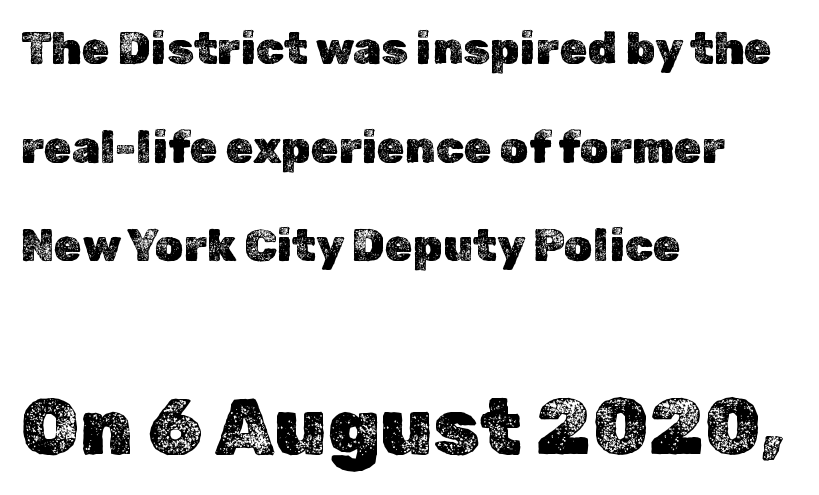
The image shows 79 px text type, upright; set left-aligned, loose line spacing (2.19x), normal letter spacing, not underlined; the second (bottom) block is 1.76x larger; a medium x-height.
